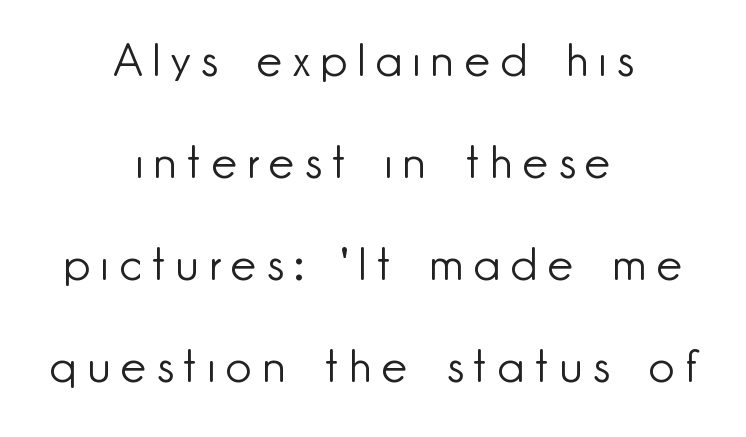
The zone under the glyphs is completely vacant. Each line is balanced around a shared central axis. Unlike italic type, these characters show no tilt at all. This is not heavy type; no bold has been used. Do the characters align in a grid? No, the font is proportional.
